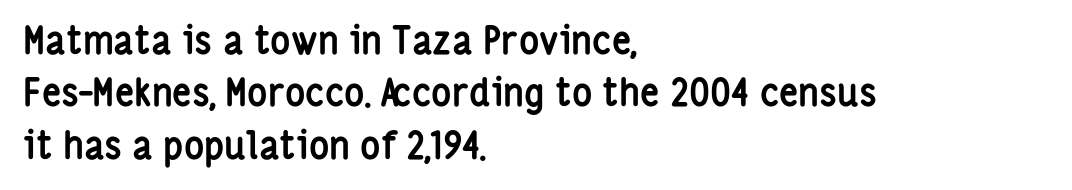
The image shows 38 px semibold, condensed sans-serif type, upright; set left-aligned, normal line spacing (1.38x), normal letter spacing, not underlined; low stroke contrast and a medium x-height.
